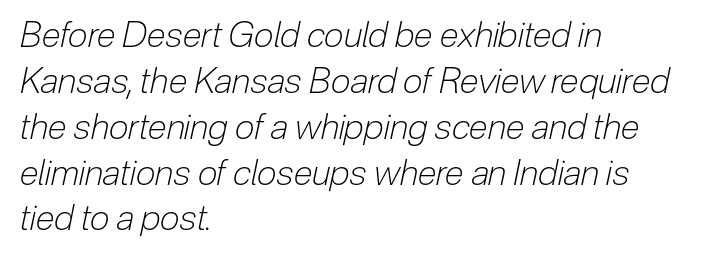
Q: Is the text bold? A: No.
Q: Is the text italic (slanted)? A: Yes, it leans right by about 12 degrees.
Q: Is the text underlined? A: No.
Q: How is the paragraph aligned? A: Left-aligned.
Q: Is the spacing between letters normal or unusually wide? A: Normal.
Q: Is the spacing between lines tight, normal or loose? A: Normal.
Q: Width (condensed, normal, or wide)? A: Condensed.
Q: Stroke contrast? A: Low.
Q: x-height? A: Medium.
Q: Monospaced? A: No.
